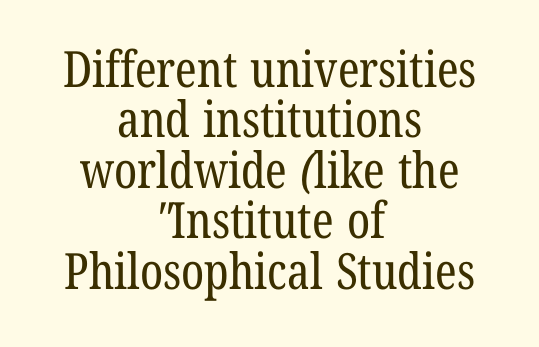
Teacher's note: observe the equal gaps on both sides — that is centered alignment. The face used here is seriffed, in the tradition of book romans. The letterforms sit shoulder to shoulder at normal distance. Here the designer chose a conventional face with non-uniform glyph widths. The designer dialed line spacing down below the default.
